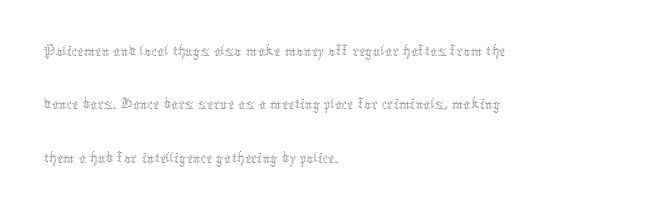
Q: Is the text bold? A: No.
Q: Is the text italic (slanted)? A: No, it is upright.
Q: Is the text underlined? A: No.
Q: How is the paragraph aligned? A: Left-aligned.
Q: Is the spacing between letters normal or unusually wide? A: Normal.
Q: Is the spacing between lines tight, normal or loose? A: Normal.
Q: Width (condensed, normal, or wide)? A: Normal.
Q: Stroke contrast? A: Medium.
Q: x-height? A: Medium.
Q: Monospaced? A: No.
